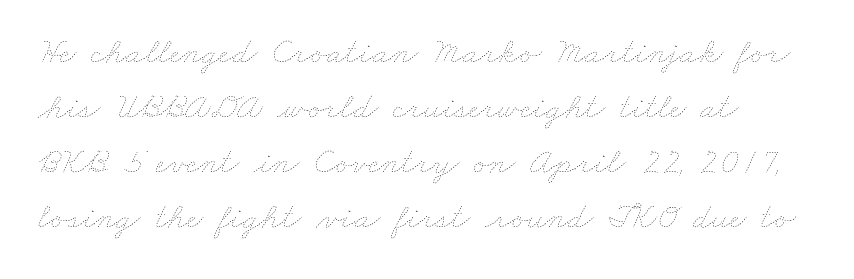
The image shows 36 px thin, wide type; set normal line spacing (1.53x), normal letter spacing, not underlined; low stroke contrast and a small x-height.
